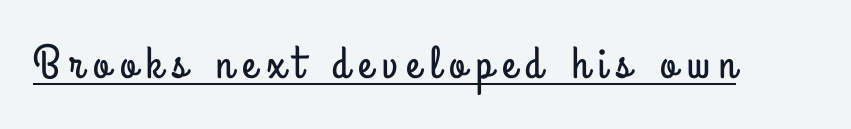
The image shows 46 px condensed sans-serif type, upright; set unusually wide letter spacing (+0.21 em), underlined; low stroke contrast and a small x-height.
